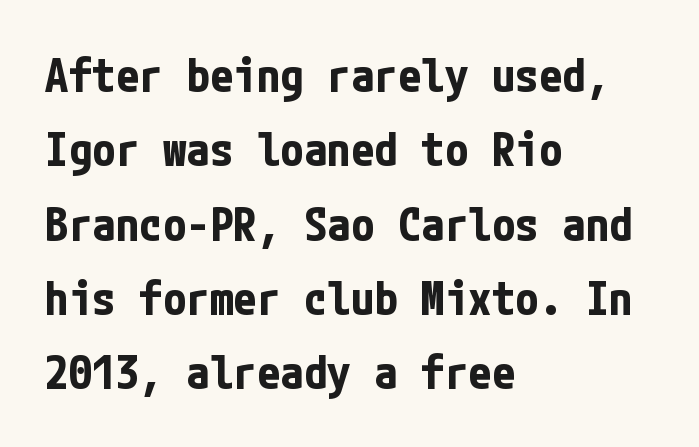
One-word summary of the alignment: left. Standard letterfit; no display-style spreading of the glyphs. Is there much room between lines? A standard amount, neither cramped nor airy. The lettering stays uniformly vertical, giving the passage a roman look. Font category for this specimen: sans-serif. This rendering features lettering with no underline.
